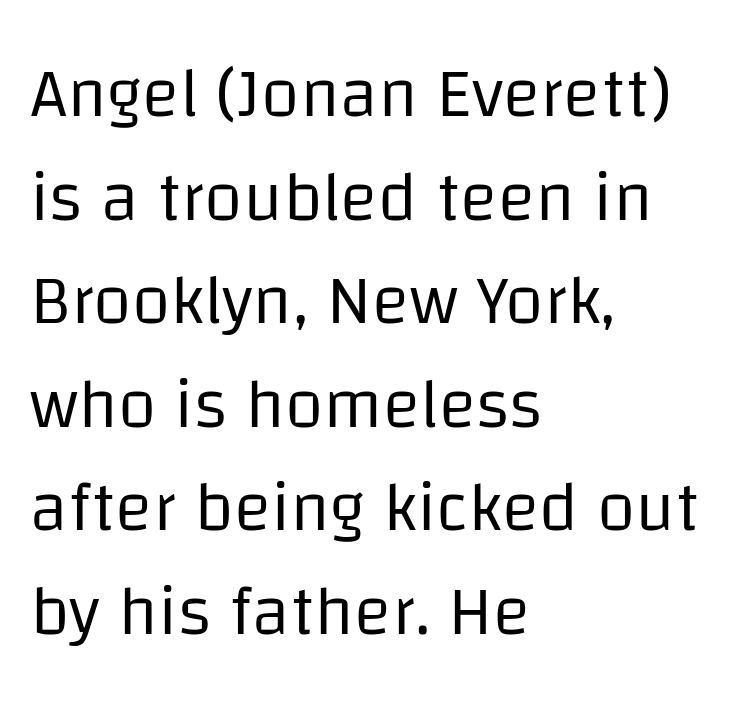
Notice how the passage keeps a crisp vertical edge on the left only. Do the characters align in a grid? No, the font is proportional. Italic: no, the glyphs are upright roman. Summary of vertical rhythm: regular, with standard interline spacing.
